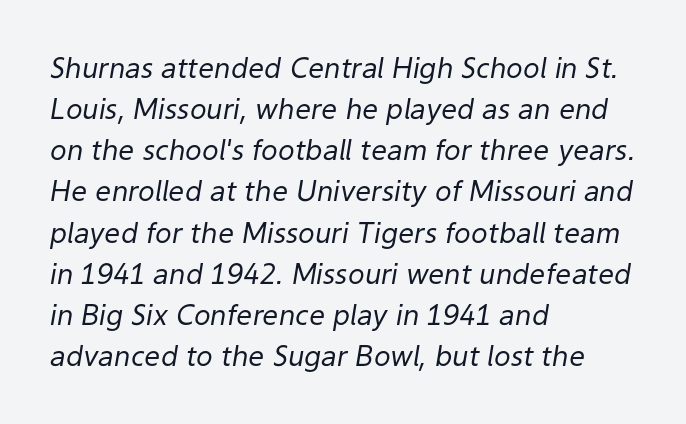
Rows of type keep a routine distance in the vertical direction. Italic: yes, the glyphs are oblique. Tracking value appears to be zero — textbook default spacing. The setting favours the left margin, as ordinary paragraphs usually do.
